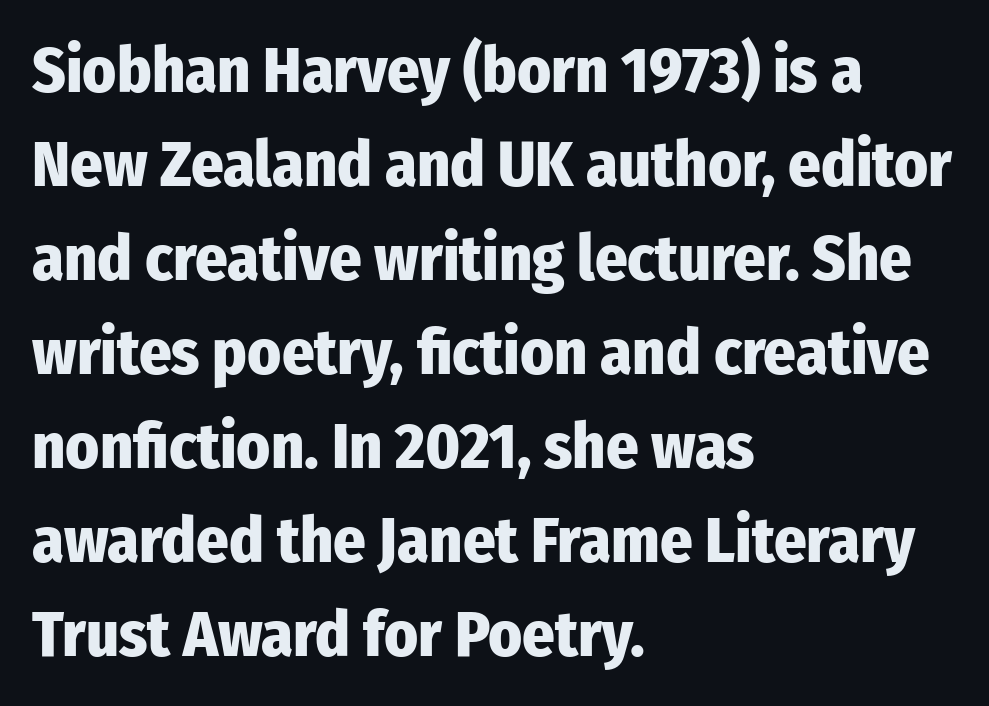
The image shows 64 px heavy, condensed sans-serif type, upright; set left-aligned, normal line spacing (1.47x), normal letter spacing, not underlined; low stroke contrast and a medium x-height.
